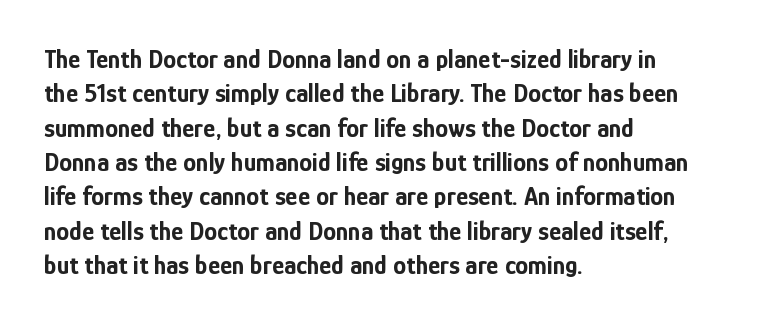
The image shows 26 px bold type, upright; set left-aligned, normal line spacing (1.32x), normal letter spacing, not underlined.
